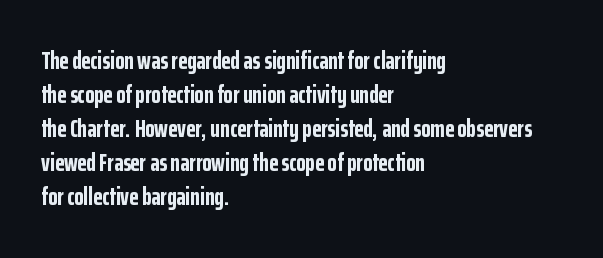
The passage shown stacks its lines at a standard gap. These lines keep a tight, regular rhythm from letter to letter. Descenders hang freely into open space. The sample has been set heavy, in full bold. Leftover space on each line is placed entirely after the last word. Nope, not italic — everything's standing straight.
